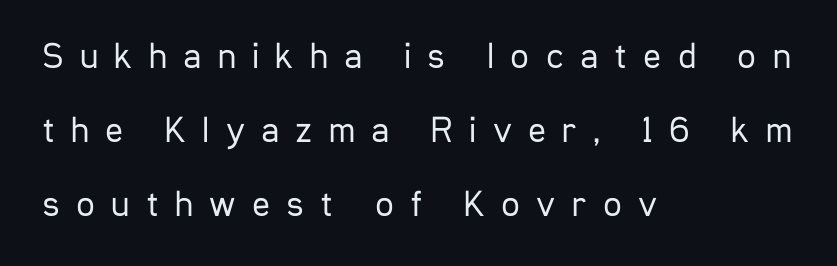
Q: Is the text bold? A: No.
Q: Is the text italic (slanted)? A: No, it is upright.
Q: Is the typeface a serif or a sans-serif typeface? A: Sans-serif.
Q: Is the text underlined? A: No.
Q: How is the paragraph aligned? A: Left-aligned.
Q: Is the spacing between letters normal or unusually wide? A: Unusually wide.
Q: Is the spacing between lines tight, normal or loose? A: Loose.
Q: Width (condensed, normal, or wide)? A: Condensed.
Q: Stroke contrast? A: Low.
Q: x-height? A: Medium.
Q: Monospaced? A: No.
